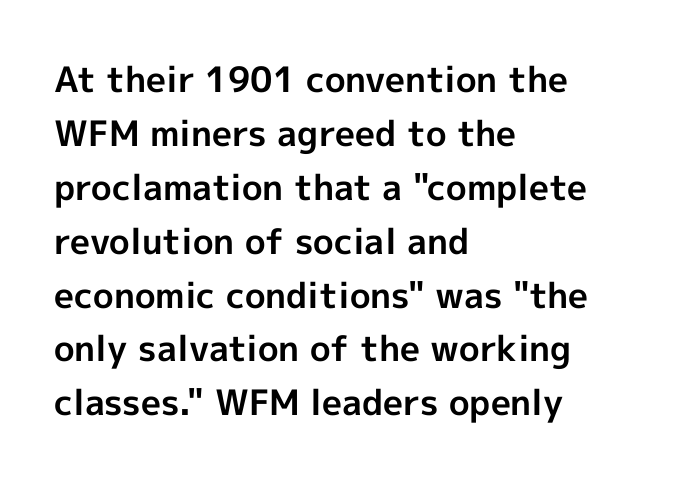
{"serif": "no", "italic": "no", "bold": "yes", "weight": "bold", "width": "normal", "x_height": "medium", "monospaced": "no", "underline": "no", "align": "left", "line_spacing": "normal", "line_spacing_ratio": 1.54, "letter_spacing": "normal", "letter_spacing_em": 0.0, "glyph_px": 35}
